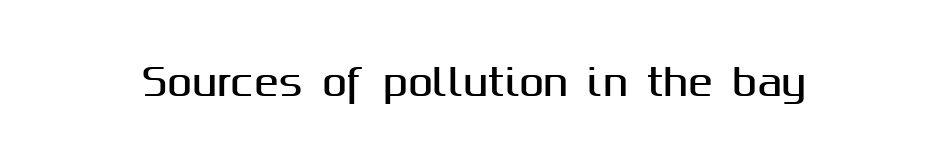
The image shows 37 px sans-serif type, upright; set normal letter spacing, not underlined; medium stroke contrast and a medium x-height.
